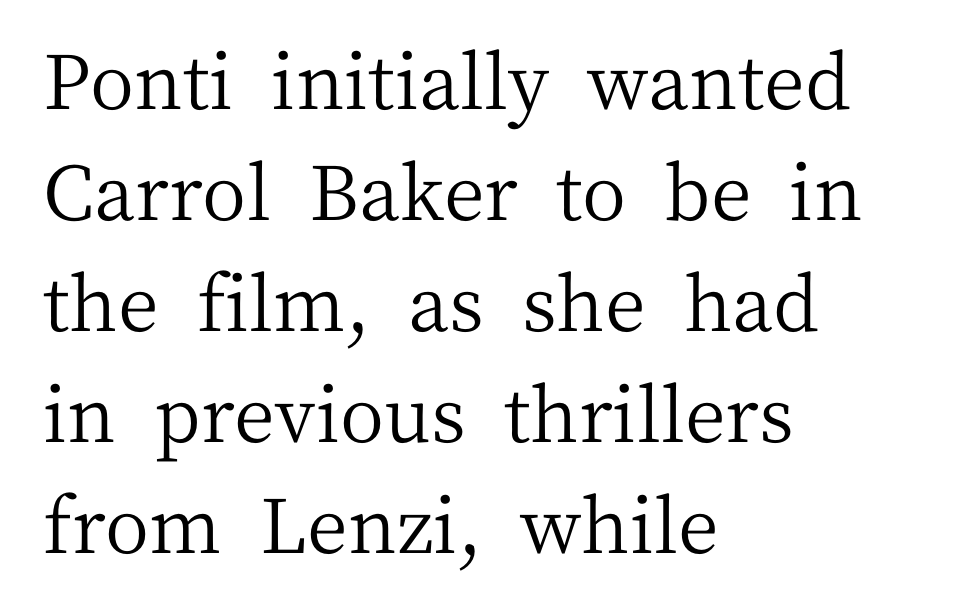
Q: Is the text bold? A: No.
Q: Is the text italic (slanted)? A: No, it is upright.
Q: Is the typeface a serif or a sans-serif typeface? A: Serif.
Q: Is the text underlined? A: No.
Q: How is the paragraph aligned? A: Left-aligned.
Q: Is the spacing between letters normal or unusually wide? A: Normal.
Q: Is the spacing between lines tight, normal or loose? A: Normal.
Q: Width (condensed, normal, or wide)? A: Normal.
Q: Stroke contrast? A: Medium.
Q: x-height? A: Medium.
Q: Monospaced? A: No.
